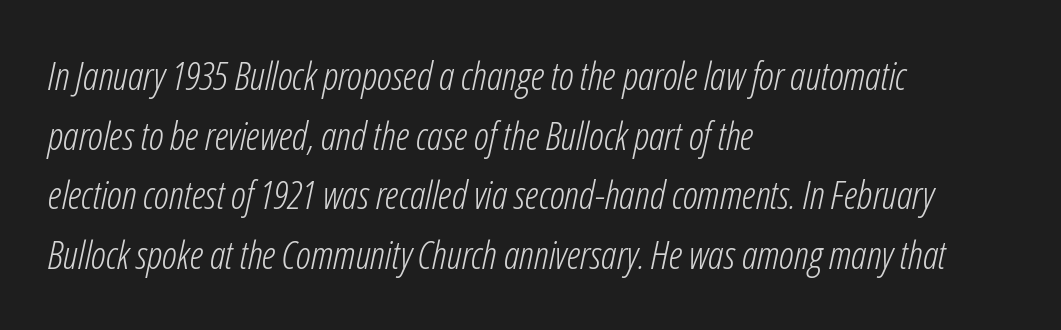
{"italic": "yes", "lean": "right", "slant_degrees": 12, "bold": "no", "weight": "light", "width": "condensed", "stroke_contrast": "low", "x_height": "medium", "monospaced": "no", "underline": "no", "align": "left", "line_spacing": "normal", "line_spacing_ratio": 1.53, "letter_spacing": "normal", "letter_spacing_em": 0.0, "glyph_px": 39}
